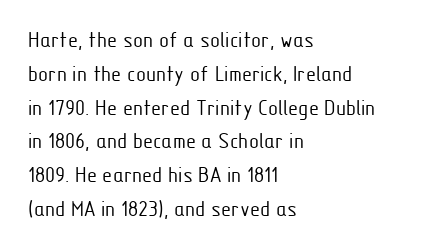
{"italic": "no", "bold": "no", "underline": "no", "align": "left", "line_spacing": "normal", "line_spacing_ratio": 1.47, "letter_spacing": "normal", "letter_spacing_em": 0.0, "glyph_px": 23}
